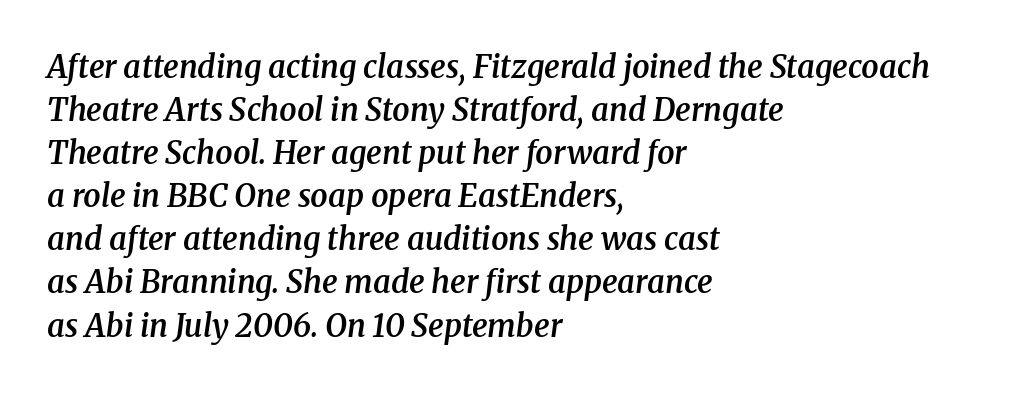
{"serif": "yes", "italic": "yes", "lean": "right", "slant_degrees": 8, "bold": "semi", "weight": "semibold", "width": "normal", "stroke_contrast": "medium", "x_height": "medium", "monospaced": "no", "underline": "no", "align": "left", "line_spacing": "normal", "line_spacing_ratio": 1.39, "letter_spacing": "normal", "letter_spacing_em": 0.0, "glyph_px": 31}
